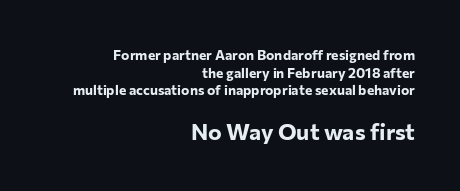
The image shows 23 px bold type, upright; set right-aligned, normal line spacing (1.26x), normal letter spacing, not underlined; the second (bottom) block is 1.64x larger.
